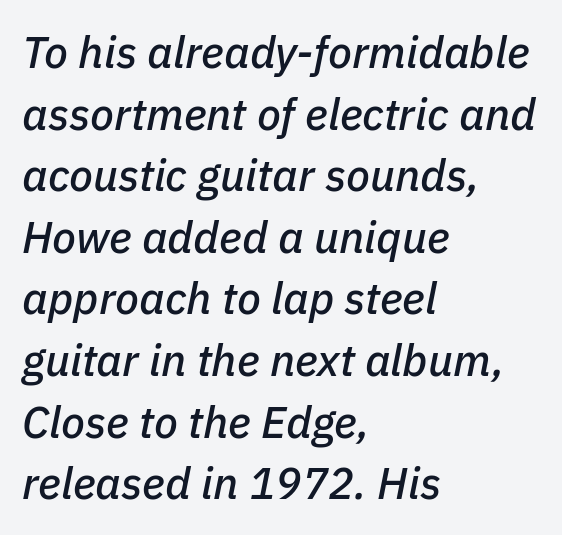
Q: Is the text italic (slanted)? A: Yes, it leans right by about 11 degrees.
Q: Is the text underlined? A: No.
Q: How is the paragraph aligned? A: Left-aligned.
Q: Is the spacing between letters normal or unusually wide? A: Normal.
Q: Is the spacing between lines tight, normal or loose? A: Normal.
Q: Width (condensed, normal, or wide)? A: Normal.
Q: Stroke contrast? A: Low.
Q: x-height? A: Medium.
Q: Monospaced? A: No.
